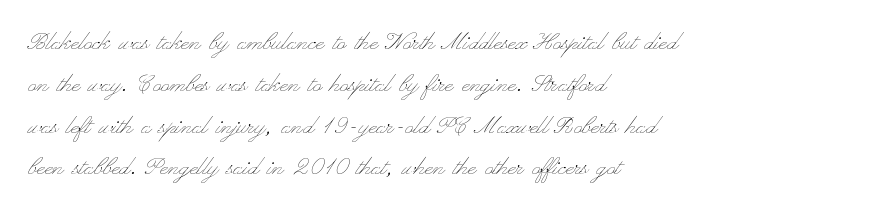
{"bold": "no", "weight": "thin", "width": "wide", "stroke_contrast": "low", "x_height": "small", "monospaced": "no", "underline": "no", "align": "left", "line_spacing": "normal", "line_spacing_ratio": 1.44, "letter_spacing": "normal", "letter_spacing_em": 0.0, "glyph_px": 29}
